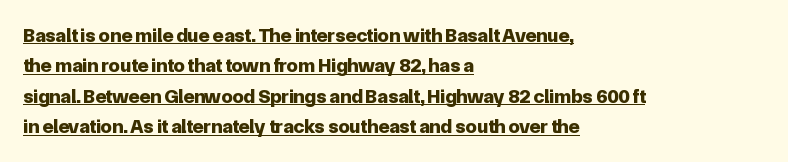
The image shows 20 px bold type, upright; set left-aligned, normal line spacing (1.52x), normal letter spacing, underlined.
